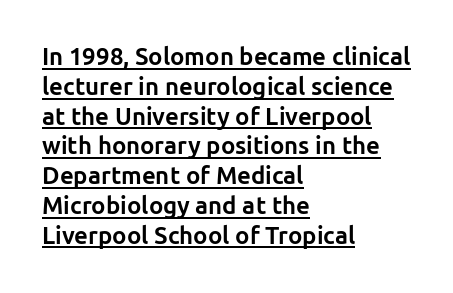
Q: Is the text bold? A: Yes.
Q: Is the text italic (slanted)? A: No, it is upright.
Q: Is the text underlined? A: Yes.
Q: How is the paragraph aligned? A: Left-aligned.
Q: Is the spacing between letters normal or unusually wide? A: Normal.
